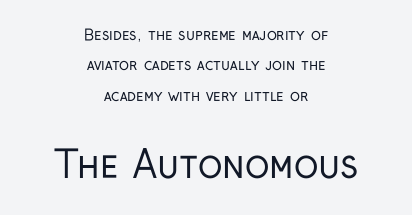
Q: Is the text bold? A: No.
Q: Is the text italic (slanted)? A: No, it is upright.
Q: Is the typeface a serif or a sans-serif typeface? A: Sans-serif.
Q: Is the text underlined? A: No.
Q: How is the paragraph aligned? A: Centered.
Q: Is the spacing between letters normal or unusually wide? A: Normal.
Q: Is the spacing between lines tight, normal or loose? A: Loose.
Q: Which block of text is set in a larger size, the first (top) or the second (bottom)? A: The second (bottom) one.
Q: Width (condensed, normal, or wide)? A: Condensed.
Q: Stroke contrast? A: Low.
Q: x-height? A: Medium.
Q: Monospaced? A: No.
